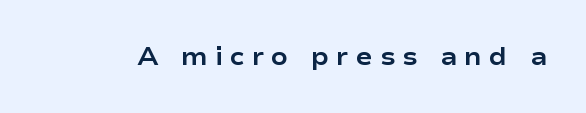
The typesetting leans heavy: a genuine bold. Rendered with straight, roman letterforms. The string is rendered with underlining switched off. Caption: expanded tracking, letters set apart.
